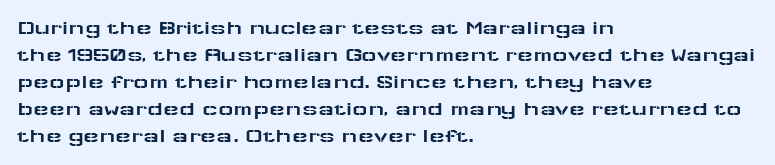
The letters stand straight up with perfectly vertical stems. Tracking here is standard; glyphs follow each other at the usual distance. Whoever set this chose a conventional vertical rhythm. The paragraph has a hard left edge and a soft right edge. Has an underline been added? It has not.
